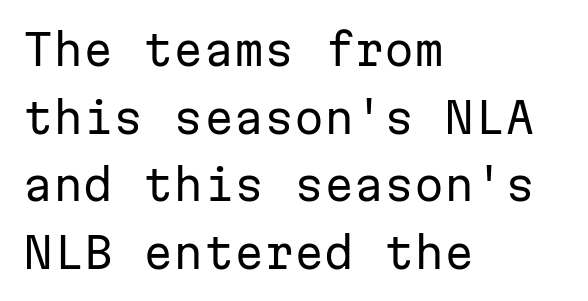
The image shows 43 px regular-weight sans-serif type, upright, monospaced; set left-aligned, normal line spacing (1.57x), normal letter spacing, not underlined; low stroke contrast and a medium x-height.
